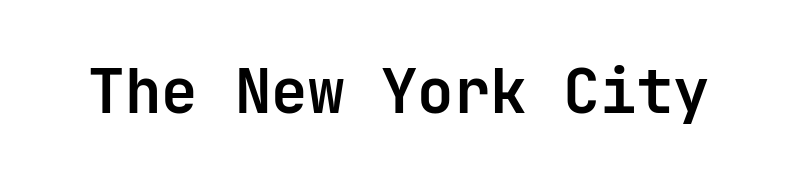
{"serif": "no", "italic": "no", "bold": "yes", "weight": "semibold", "width": "normal", "stroke_contrast": "low", "x_height": "medium", "underline": "no", "letter_spacing": "normal", "letter_spacing_em": 0.0, "glyph_px": 61}
